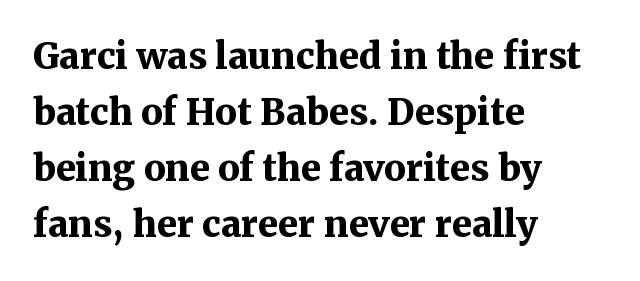
Q: Is the text bold? A: Yes.
Q: Is the text italic (slanted)? A: No, it is upright.
Q: Is the typeface a serif or a sans-serif typeface? A: Serif.
Q: Is the text underlined? A: No.
Q: How is the paragraph aligned? A: Left-aligned.
Q: Is the spacing between letters normal or unusually wide? A: Normal.
Q: Is the spacing between lines tight, normal or loose? A: Normal.
Q: Width (condensed, normal, or wide)? A: Normal.
Q: Stroke contrast? A: Medium.
Q: x-height? A: Medium.
Q: Monospaced? A: No.
